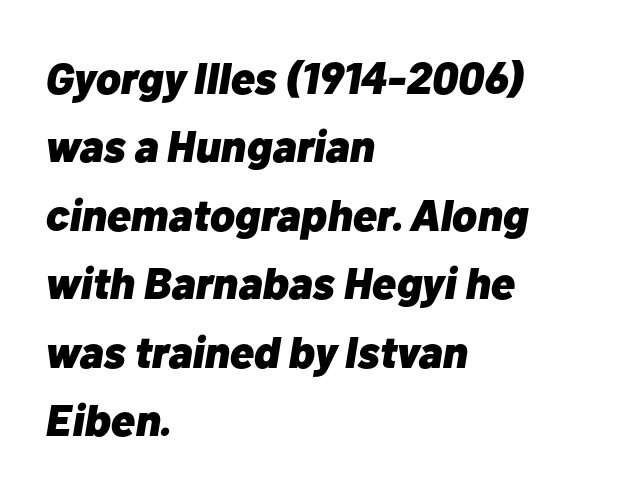
The image shows 45 px heavy type, italic (leaning right); set left-aligned, normal line spacing (1.52x), normal letter spacing, not underlined; low stroke contrast and a medium x-height.
